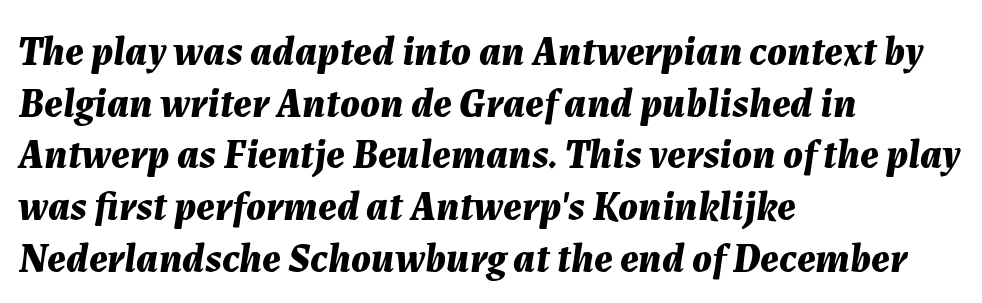
{"italic": "yes", "lean": "right", "slant_degrees": 7, "bold": "yes", "weight": "bold", "width": "normal", "stroke_contrast": "medium", "x_height": "medium", "monospaced": "no", "underline": "no", "align": "left", "line_spacing": "normal", "line_spacing_ratio": 1.26, "letter_spacing": "normal", "letter_spacing_em": 0.0, "glyph_px": 41}
